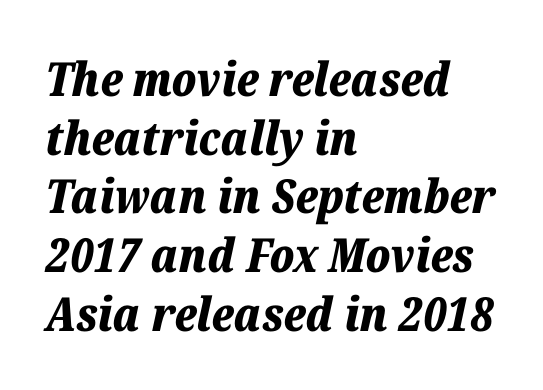
The image shows 47 px bold type, italic (leaning right); set left-aligned, normal line spacing (1.25x), normal letter spacing, not underlined; low stroke contrast and a medium x-height.
